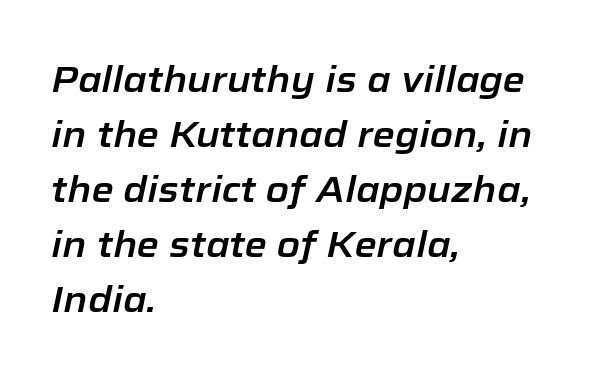
{"italic": "yes", "lean": "right", "slant_degrees": 12, "width": "normal", "stroke_contrast": "low", "x_height": "medium", "monospaced": "no", "underline": "no", "align": "left", "line_spacing": "normal", "line_spacing_ratio": 1.53, "letter_spacing": "normal", "letter_spacing_em": 0.0, "glyph_px": 36}
